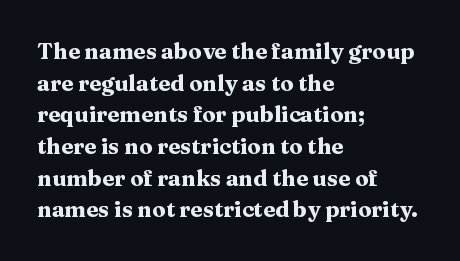
Q: Is the text bold? A: Yes.
Q: Is the text italic (slanted)? A: No, it is upright.
Q: Is the text underlined? A: No.
Q: How is the paragraph aligned? A: Left-aligned.
Q: Is the spacing between letters normal or unusually wide? A: Normal.
Q: Is the spacing between lines tight, normal or loose? A: Normal.
